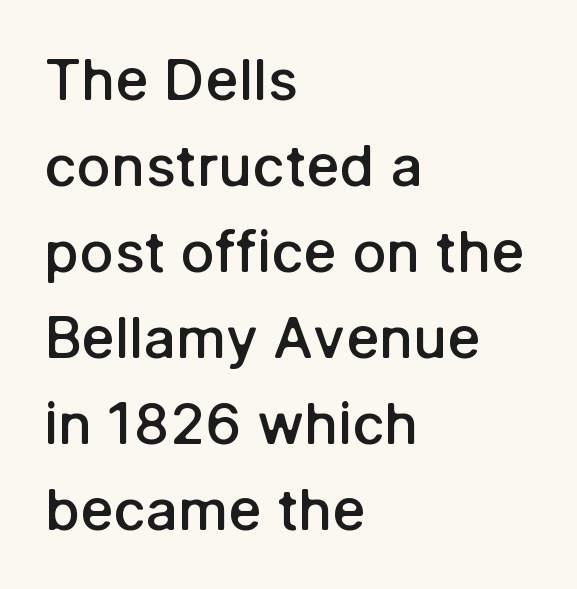
The image shows 57 px semibold sans-serif type, upright; set left-aligned, normal line spacing (1.51x), normal letter spacing, not underlined; low stroke contrast and a medium x-height.
